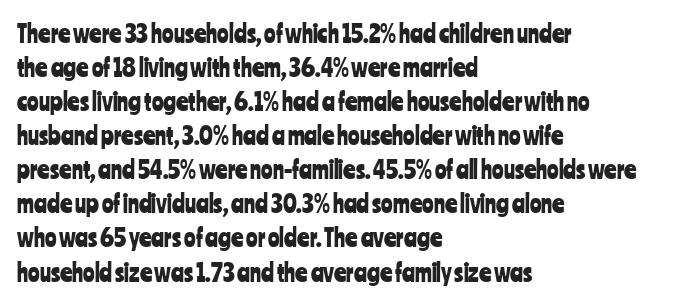
Each word holds together tightly as a unit, with standard inter-letter gaps. Horizontally, the lines are justified to the leading edge only. Check the space under the baseline: it is left empty. Leading matches the norm, producing a regular column.
